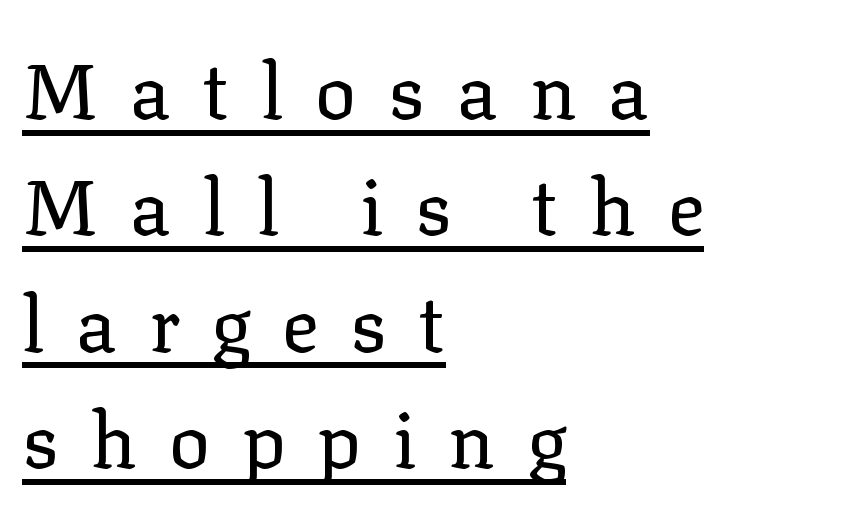
{"serif": "yes", "italic": "no", "bold": "no", "weight": "regular", "width": "normal", "stroke_contrast": "low", "x_height": "medium", "monospaced": "no", "underline": "yes", "align": "left", "line_spacing": "normal", "line_spacing_ratio": 1.51, "letter_spacing": "wide", "letter_spacing_em": 0.41, "glyph_px": 77}
